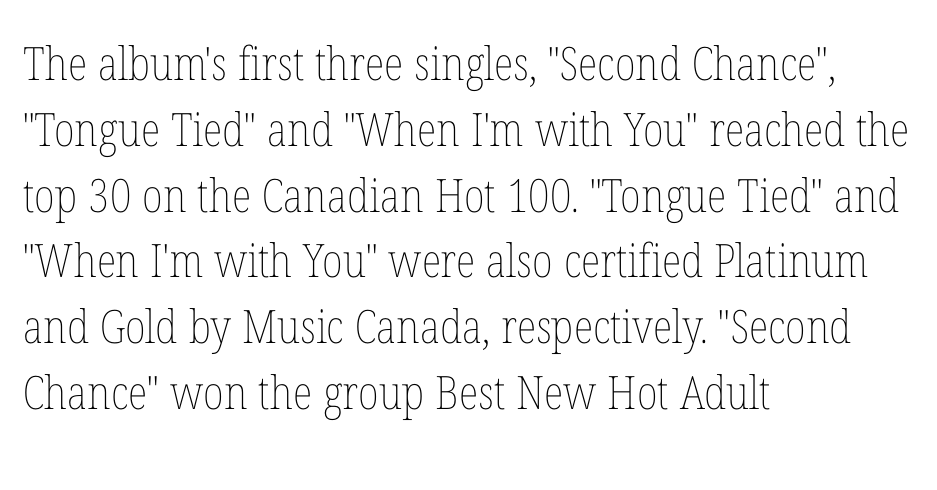
Q: Is the text bold? A: No.
Q: Is the text italic (slanted)? A: No, it is upright.
Q: Is the text underlined? A: No.
Q: How is the paragraph aligned? A: Left-aligned.
Q: Is the spacing between letters normal or unusually wide? A: Normal.
Q: Is the spacing between lines tight, normal or loose? A: Normal.
Q: Width (condensed, normal, or wide)? A: Condensed.
Q: Stroke contrast? A: Low.
Q: x-height? A: Medium.
Q: Monospaced? A: No.
